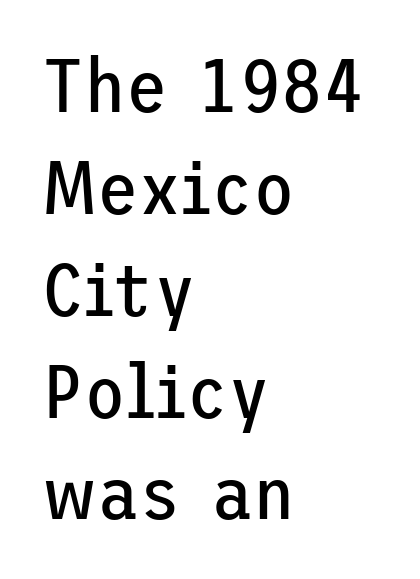
{"serif": "no", "italic": "no", "bold": "no", "weight": "regular", "width": "normal", "stroke_contrast": "low", "x_height": "medium", "underline": "no", "align": "left", "line_spacing": "normal", "line_spacing_ratio": 1.34, "letter_spacing": "normal", "letter_spacing_em": 0.0, "glyph_px": 76}
